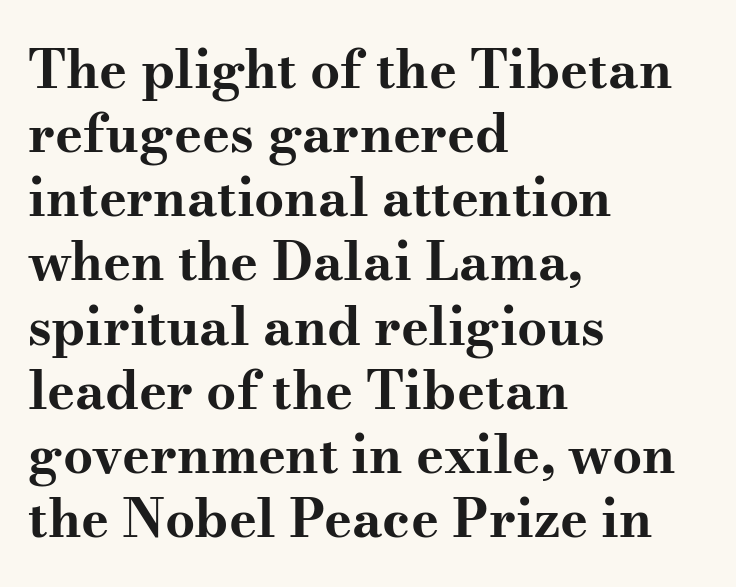
Tall strokes in this sample are plumb rather than angled. Here the designer chose a conventional face with non-uniform glyph widths. Does the weight exceed regular? Yes, all the way to bold. Does the copy run flush right? No — it runs flush left. Inter-character spacing is left at the font's built-in metrics.
